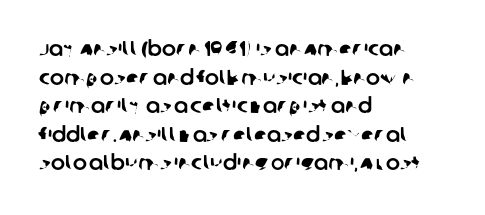
Q: Is the text underlined? A: No.
Q: How is the paragraph aligned? A: Left-aligned.
Q: Is the spacing between letters normal or unusually wide? A: Normal.
Q: Is the spacing between lines tight, normal or loose? A: Normal.
